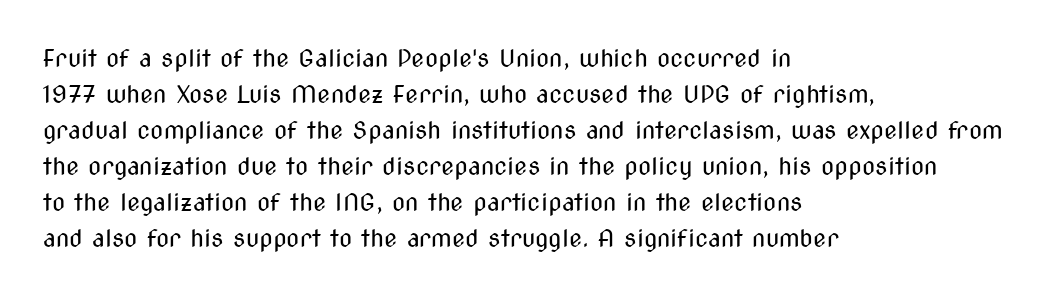
There is no visible air inserted between adjacent glyphs. The rendering anchors every line to the left-hand side. Counters stay open thanks to moderate or lighter strokes. Is there much room between lines? A standard amount, neither cramped nor airy. Type without underlining.
